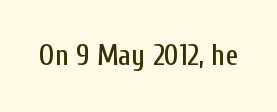
{"serif": "no", "italic": "no", "width": "condensed", "stroke_contrast": "low", "x_height": "medium", "monospaced": "no", "underline": "no", "letter_spacing": "normal", "letter_spacing_em": 0.0, "glyph_px": 29}
